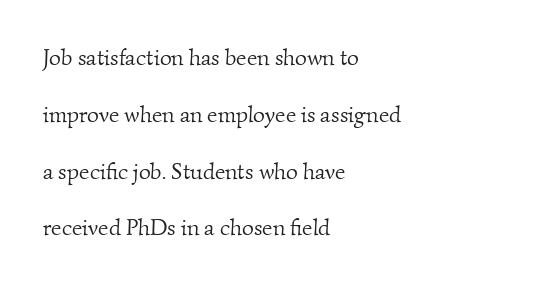
The image shows 23 px text type; set left-aligned, loose line spacing (2.47x), normal letter spacing, not underlined.
